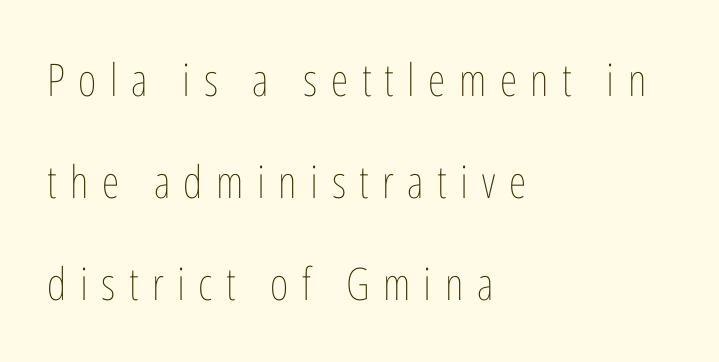
A typesetter would mark this as roman, not italic. Looks like regular typesetting: each glyph gets only the width it needs. The tracking reads as deliberately expanded to a designer's eye. The block of text is sparse from top to bottom, with ample space between rows. Weight: not bold — regular or lighter. Compared with a centered layout, this one pins lines to the left instead.
